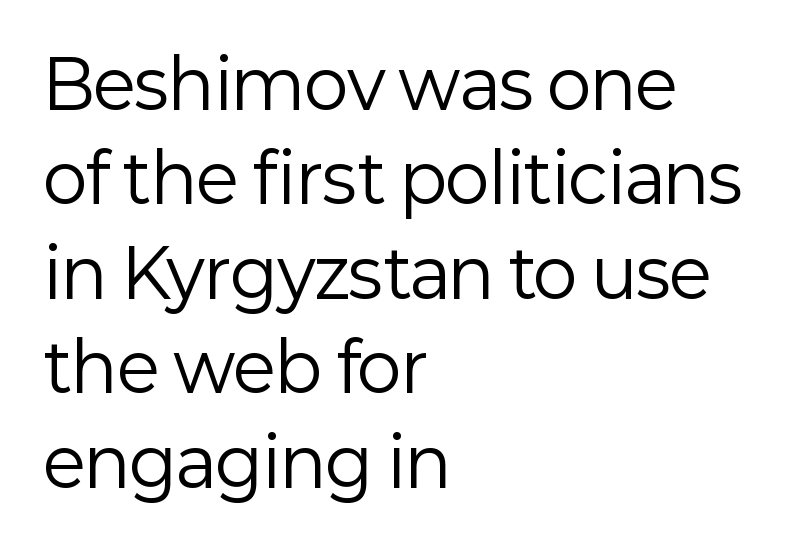
{"serif": "no", "italic": "no", "bold": "no", "weight": "regular", "width": "normal", "stroke_contrast": "low", "x_height": "medium", "monospaced": "no", "underline": "no", "align": "left", "line_spacing": "normal", "line_spacing_ratio": 1.41, "letter_spacing": "normal", "letter_spacing_em": 0.0, "glyph_px": 67}
